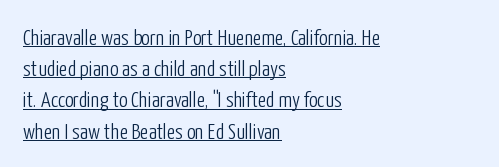
Casual observation: everything's shoved over to the left. Standard letterfit; no display-style spreading of the glyphs. Do the letters lean? They stand straight. If you measured baseline to baseline, you'd find a middling distance. Check the space under the baseline: a stroke is drawn there. The characters are drawn with everyday or finer stroke widths.
